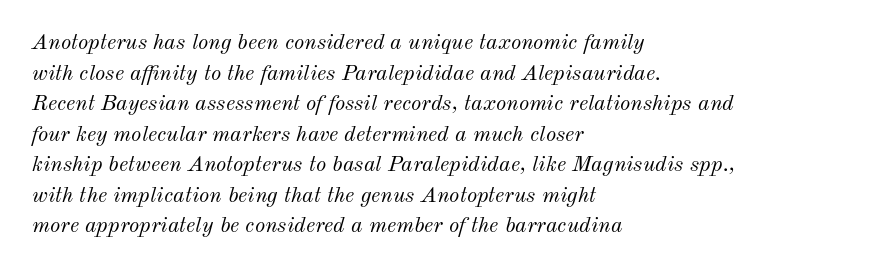
The image shows 22 px text type, italic (leaning right); set left-aligned, normal line spacing (1.39x), normal letter spacing, not underlined.
